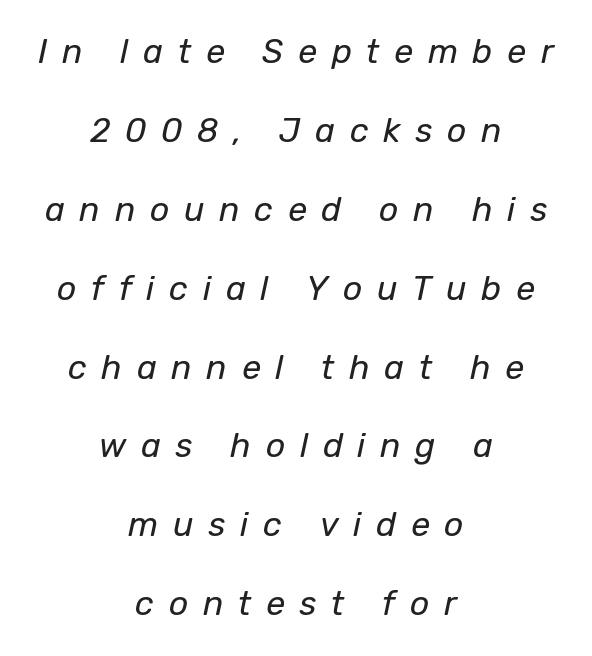
Q: Is the text bold? A: No.
Q: Is the text italic (slanted)? A: Yes, it leans right by about 12 degrees.
Q: Is the text underlined? A: No.
Q: How is the paragraph aligned? A: Centered.
Q: Is the spacing between letters normal or unusually wide? A: Unusually wide.
Q: Is the spacing between lines tight, normal or loose? A: Loose.
Q: Width (condensed, normal, or wide)? A: Normal.
Q: Stroke contrast? A: Low.
Q: x-height? A: Medium.
Q: Monospaced? A: No.
